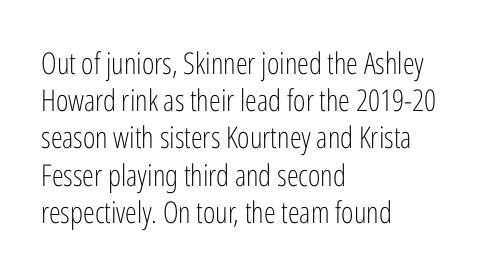
{"serif": "no", "italic": "no", "bold": "no", "weight": "light", "width": "condensed", "stroke_contrast": "low", "x_height": "medium", "monospaced": "no", "underline": "no", "align": "left", "line_spacing_ratio": 1.24, "letter_spacing": "normal", "letter_spacing_em": 0.0, "glyph_px": 30}
